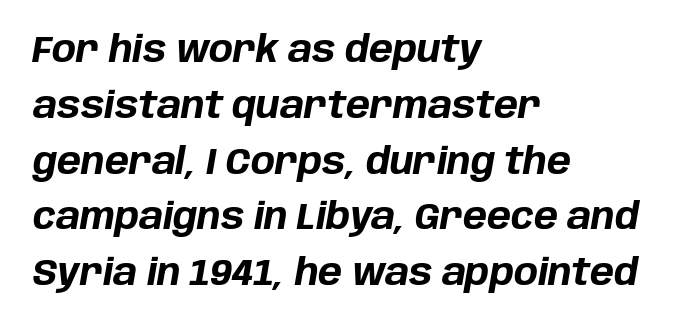
The image shows 36 px bold type, italic (leaning right); set left-aligned, normal line spacing (1.55x), normal letter spacing, not underlined; low stroke contrast and a large x-height.
